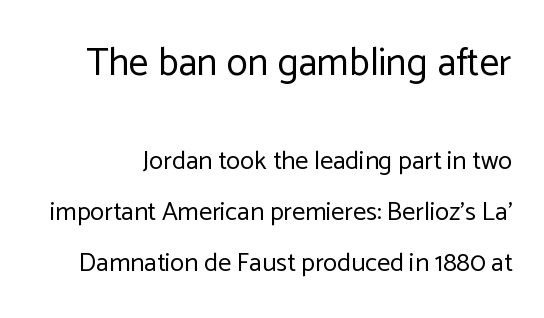
Larger block? The one above; the one below is distinctly smaller. The letters advance in unequal steps, a hallmark of proportional type. Is this a sans? Yes — the strokes have no serifs. Plain, unruled lines of type.
